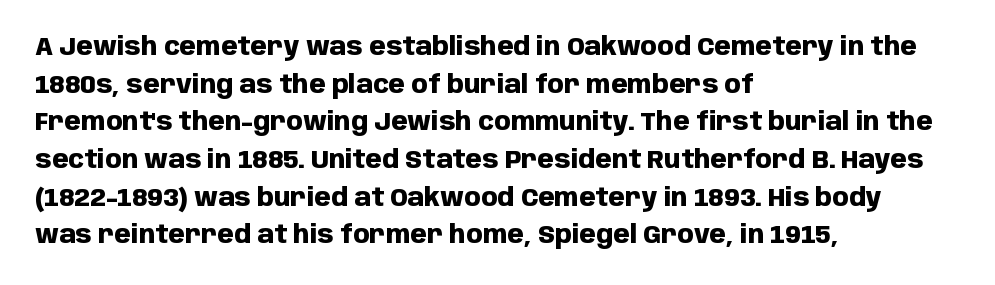
{"italic": "no", "bold": "yes", "underline": "no", "align": "left", "line_spacing": "normal", "line_spacing_ratio": 1.57, "letter_spacing": "normal", "letter_spacing_em": 0.0, "glyph_px": 24}
